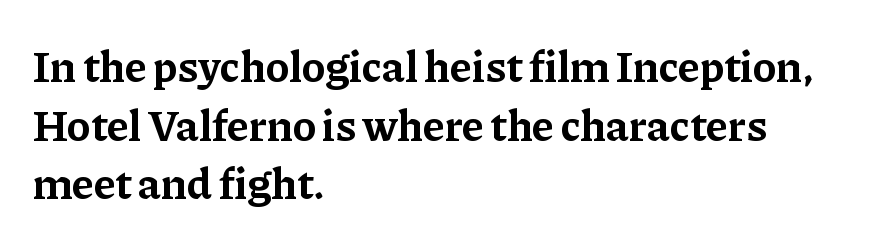
Q: Is the text bold? A: Yes.
Q: Is the text italic (slanted)? A: No, it is upright.
Q: Is the typeface a serif or a sans-serif typeface? A: Serif.
Q: Is the text underlined? A: No.
Q: How is the paragraph aligned? A: Left-aligned.
Q: Is the spacing between letters normal or unusually wide? A: Normal.
Q: Is the spacing between lines tight, normal or loose? A: Normal.
Q: Width (condensed, normal, or wide)? A: Normal.
Q: Stroke contrast? A: Low.
Q: x-height? A: Medium.
Q: Monospaced? A: No.
